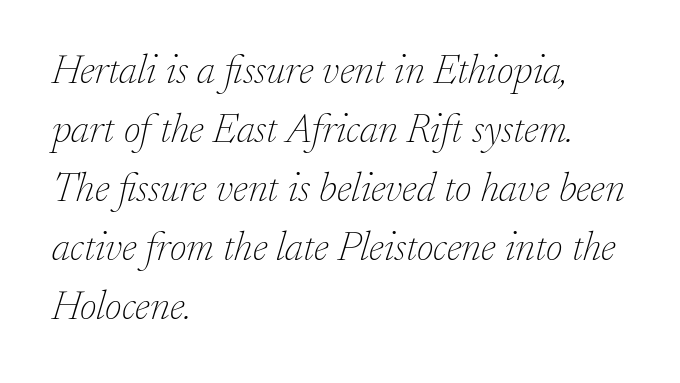
Is this a heavy cut? Hardly; it is regular or lighter. The rendering applies a slant to the glyphs. Clear beneath every line of the passage. Quick note: interline space is typical.
